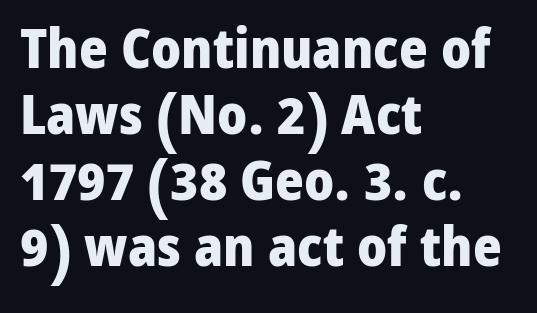
Q: Is the text bold? A: Yes.
Q: Is the text italic (slanted)? A: No, it is upright.
Q: Is the typeface a serif or a sans-serif typeface? A: Sans-serif.
Q: Is the text underlined? A: No.
Q: How is the paragraph aligned? A: Left-aligned.
Q: Is the spacing between letters normal or unusually wide? A: Normal.
Q: Width (condensed, normal, or wide)? A: Normal.
Q: Stroke contrast? A: Low.
Q: x-height? A: Medium.
Q: Monospaced? A: No.
